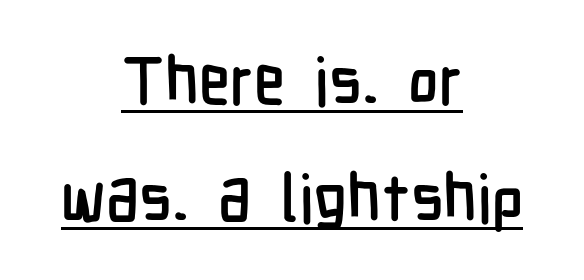
{"serif": "no", "italic": "no", "width": "condensed", "stroke_contrast": "low", "x_height": "medium", "monospaced": "no", "underline": "yes", "align": "center", "line_spacing_ratio": 1.8, "letter_spacing": "normal", "letter_spacing_em": 0.0, "glyph_px": 65}
